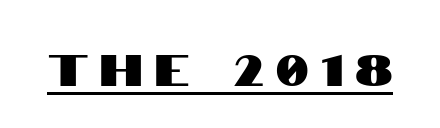
The image shows 44 px condensed sans-serif type, upright; set unusually wide letter spacing (+0.28 em), underlined; high stroke contrast and a large x-height.
